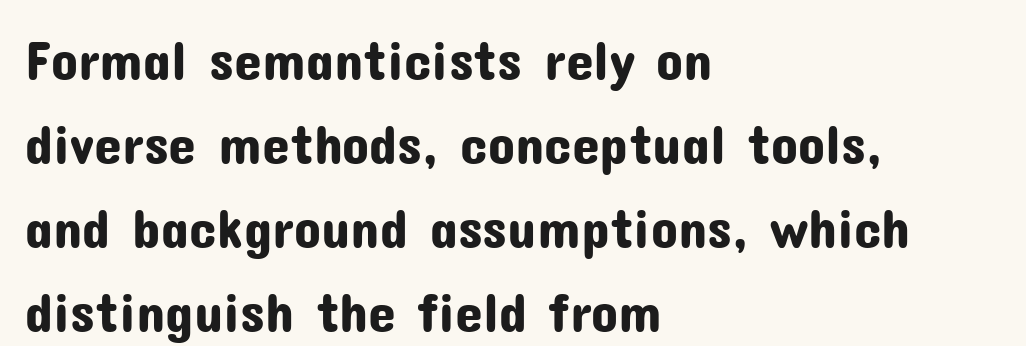
Q: Is the text italic (slanted)? A: No, it is upright.
Q: Is the typeface a serif or a sans-serif typeface? A: Sans-serif.
Q: Is the text underlined? A: No.
Q: How is the paragraph aligned? A: Left-aligned.
Q: Is the spacing between letters normal or unusually wide? A: Normal.
Q: Is the spacing between lines tight, normal or loose? A: Normal.
Q: Width (condensed, normal, or wide)? A: Normal.
Q: Stroke contrast? A: Low.
Q: x-height? A: Medium.
Q: Monospaced? A: No.
